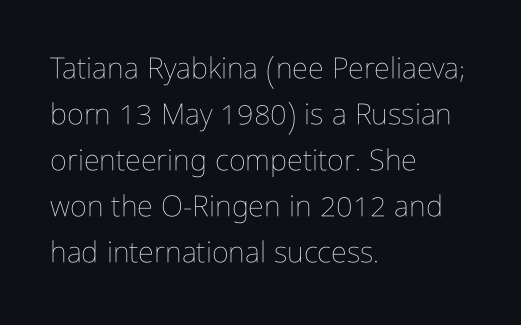
Here the designer chose a conventional face with non-uniform glyph widths. These lines were composed using upright roman letters. This is not heavy type; no bold has been used. Horizontal bands of white between lines are of average thickness.
